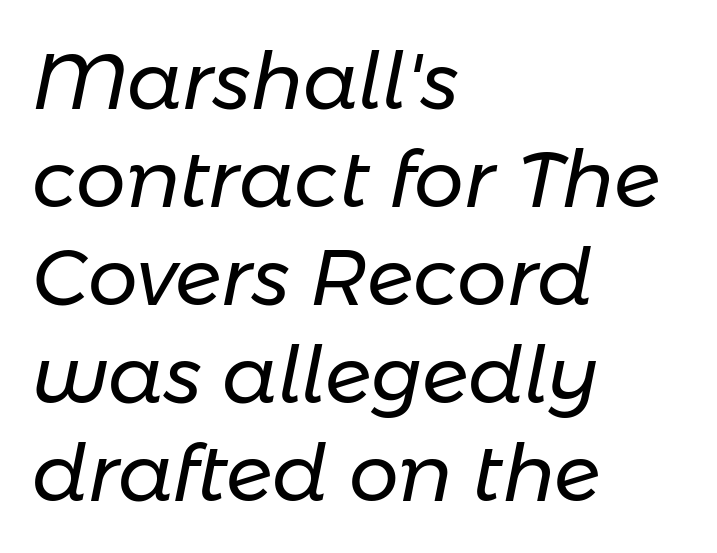
The string is rendered with underlining switched off. These lines stack with their left ends in a neat column. Designer's note — italics engaged. You could call the tracking neutral — neither tight nor loose. Note the varied advance widths — an 'i' is clearly narrower than an 'm'. Ink coverage per letter is moderate at most.
